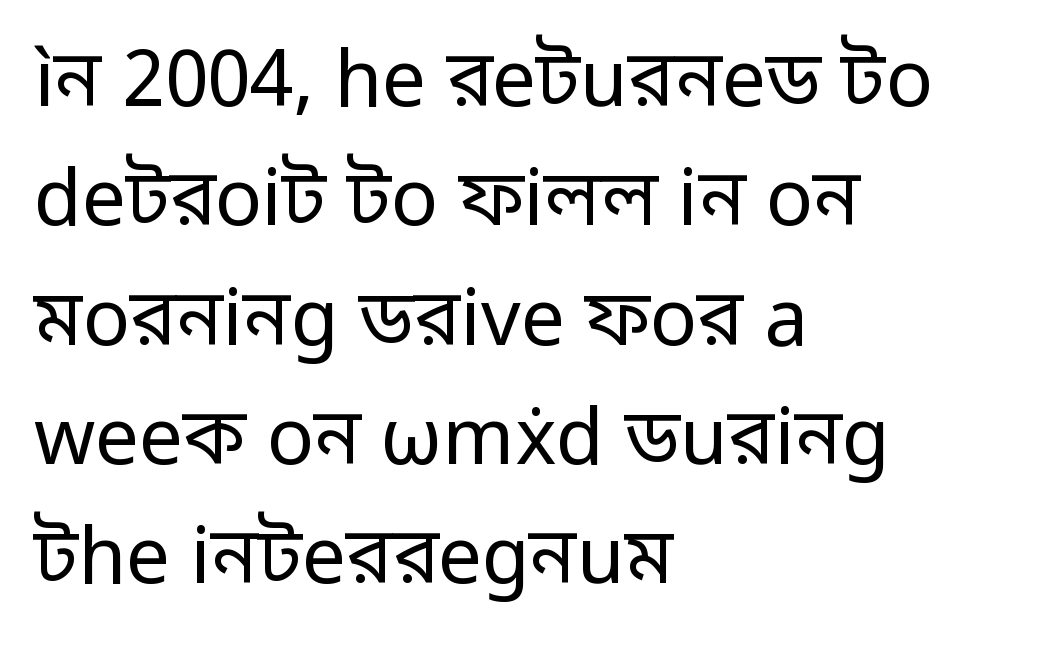
The image shows 78 px regular-weight sans-serif type, upright; set left-aligned, normal line spacing (1.53x), normal letter spacing, not underlined; low stroke contrast and a medium x-height.
